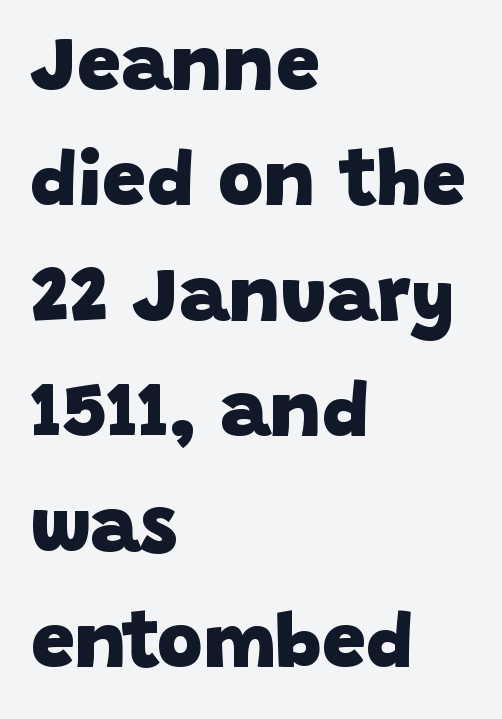
{"serif": "no", "bold": "yes", "weight": "heavy", "width": "normal", "stroke_contrast": "low", "x_height": "large", "monospaced": "no", "underline": "no", "align": "left", "line_spacing": "normal", "line_spacing_ratio": 1.48, "letter_spacing": "normal", "letter_spacing_em": 0.0, "glyph_px": 78}
